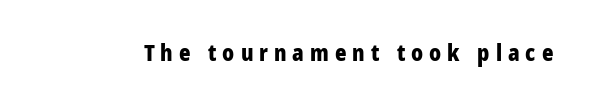
Q: Is the text bold? A: Yes.
Q: Is the text italic (slanted)? A: No, it is upright.
Q: Is the text underlined? A: No.
Q: Is the spacing between letters normal or unusually wide? A: Unusually wide.
